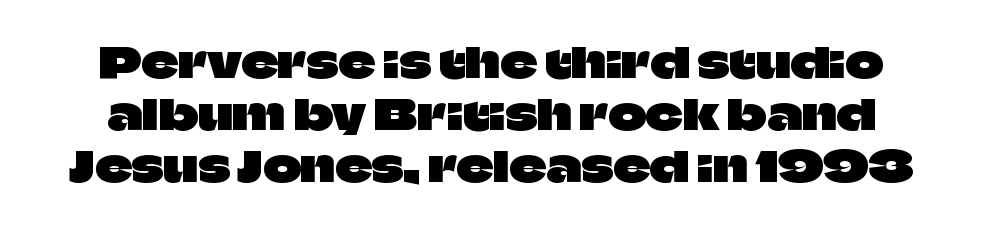
The image shows 41 px sans-serif type, upright; set normal line spacing (1.27x), normal letter spacing, not underlined; low stroke contrast and a large x-height.
